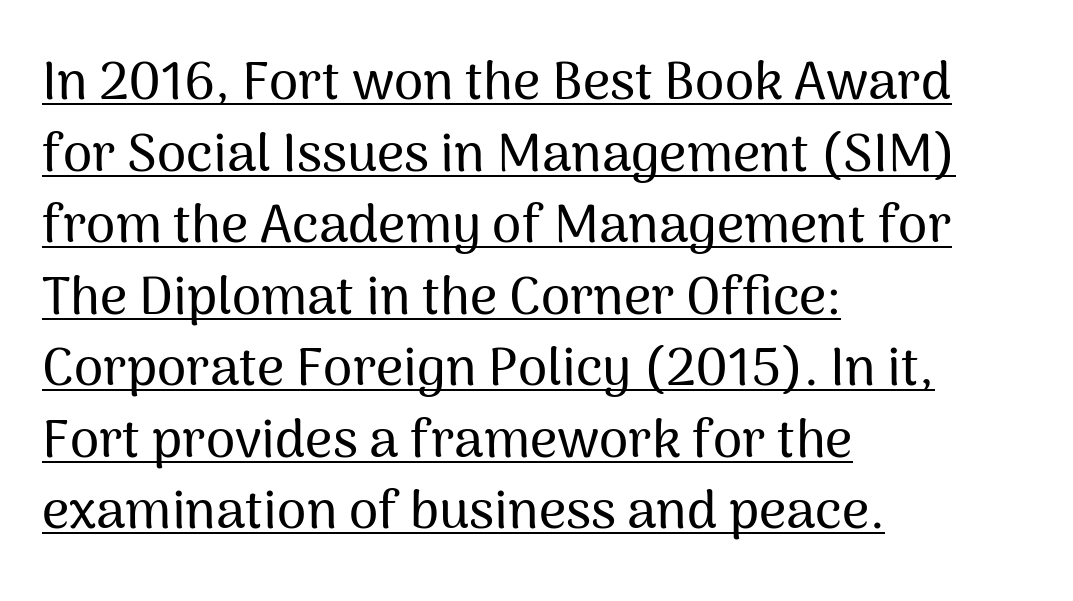
Q: Is the text italic (slanted)? A: No, it is upright.
Q: Is the typeface a serif or a sans-serif typeface? A: Sans-serif.
Q: Is the text underlined? A: Yes.
Q: How is the paragraph aligned? A: Left-aligned.
Q: Is the spacing between letters normal or unusually wide? A: Normal.
Q: Is the spacing between lines tight, normal or loose? A: Normal.
Q: Width (condensed, normal, or wide)? A: Normal.
Q: Stroke contrast? A: Medium.
Q: x-height? A: Medium.
Q: Monospaced? A: No.
